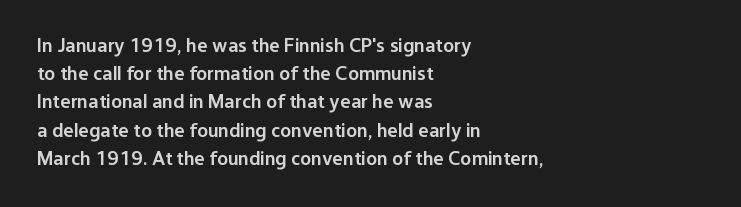
Q: Is the text bold? A: Semi-bold.
Q: Is the text italic (slanted)? A: No, it is upright.
Q: Is the text underlined? A: No.
Q: How is the paragraph aligned? A: Left-aligned.
Q: Is the spacing between letters normal or unusually wide? A: Normal.
Q: Is the spacing between lines tight, normal or loose? A: Normal.
